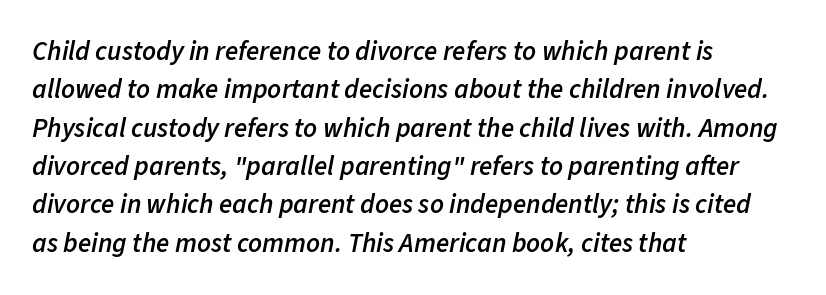
The image shows 27 px text type, italic (leaning right); set left-aligned, normal line spacing (1.42x), normal letter spacing, not underlined.
